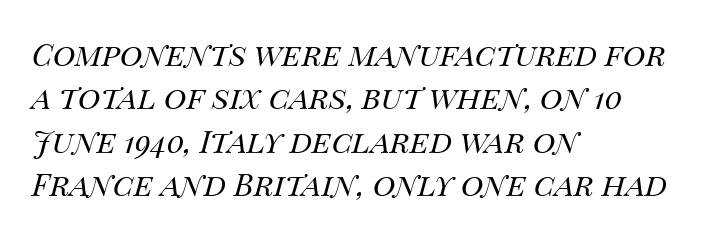
{"italic": "yes", "lean": "right", "slant_degrees": 14, "bold": "no", "weight": "regular", "width": "normal", "stroke_contrast": "medium", "x_height": "large", "monospaced": "no", "underline": "no", "align": "left", "line_spacing": "normal", "line_spacing_ratio": 1.4, "letter_spacing": "normal", "letter_spacing_em": 0.0, "glyph_px": 31}
